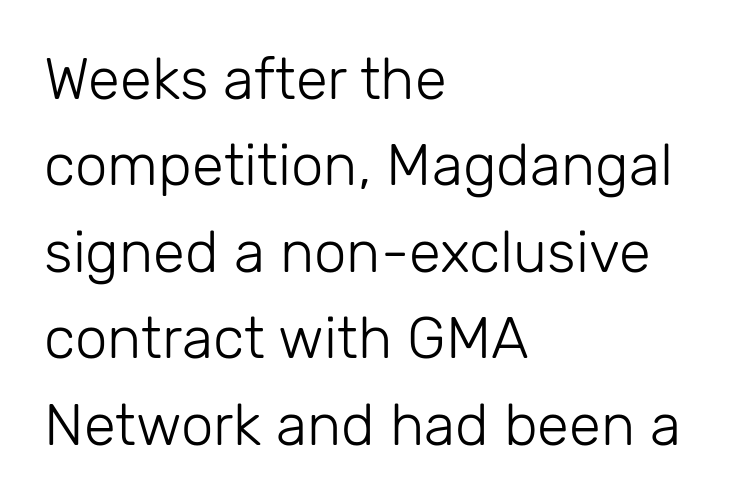
Q: Is the text bold? A: No.
Q: Is the text italic (slanted)? A: No, it is upright.
Q: Is the typeface a serif or a sans-serif typeface? A: Sans-serif.
Q: Is the text underlined? A: No.
Q: How is the paragraph aligned? A: Left-aligned.
Q: Is the spacing between letters normal or unusually wide? A: Normal.
Q: Is the spacing between lines tight, normal or loose? A: Normal.
Q: Width (condensed, normal, or wide)? A: Normal.
Q: Stroke contrast? A: Low.
Q: x-height? A: Medium.
Q: Monospaced? A: No.
